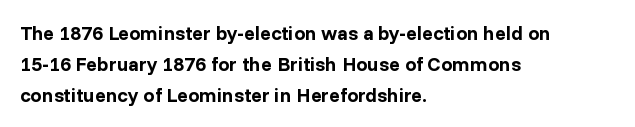
Q: Is the text bold? A: Yes.
Q: Is the text italic (slanted)? A: No, it is upright.
Q: Is the text underlined? A: No.
Q: How is the paragraph aligned? A: Left-aligned.
Q: Is the spacing between letters normal or unusually wide? A: Normal.
Q: Is the spacing between lines tight, normal or loose? A: Normal.
